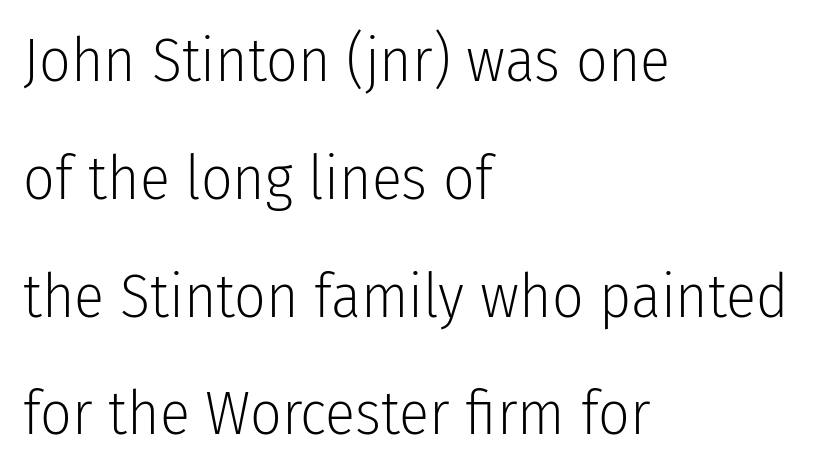
The image shows 62 px light, condensed sans-serif type, upright; set left-aligned, loose line spacing (1.9x), normal letter spacing, not underlined; low stroke contrast and a medium x-height.
